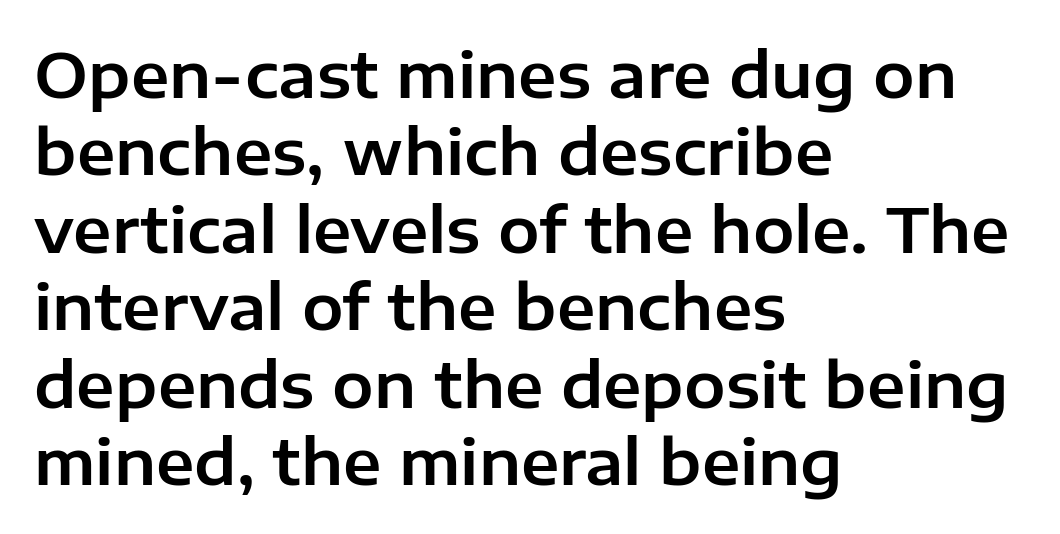
Q: Is the text italic (slanted)? A: No, it is upright.
Q: Is the typeface a serif or a sans-serif typeface? A: Sans-serif.
Q: Is the text underlined? A: No.
Q: How is the paragraph aligned? A: Left-aligned.
Q: Is the spacing between letters normal or unusually wide? A: Normal.
Q: Is the spacing between lines tight, normal or loose? A: Normal.
Q: Width (condensed, normal, or wide)? A: Normal.
Q: Stroke contrast? A: Low.
Q: x-height? A: Medium.
Q: Monospaced? A: No.
